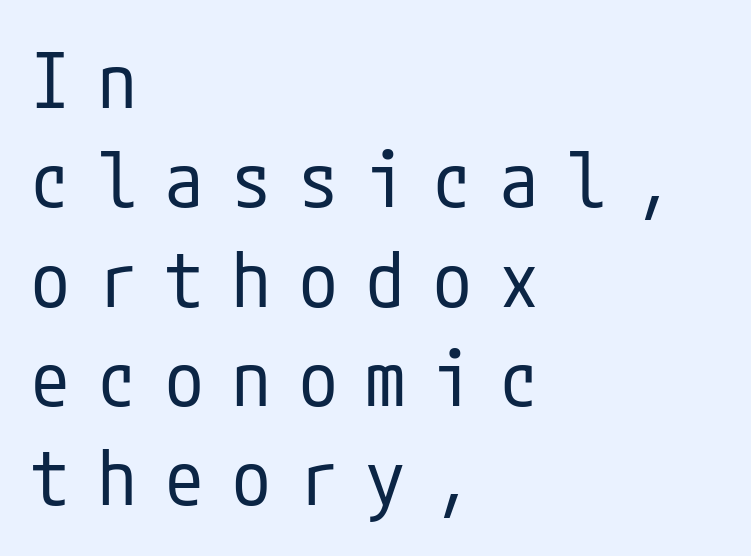
The image shows 77 px regular-weight, condensed sans-serif type, upright; set left-aligned, normal line spacing (1.29x), unusually wide letter spacing (+0.37 em), not underlined; low stroke contrast and a medium x-height.
